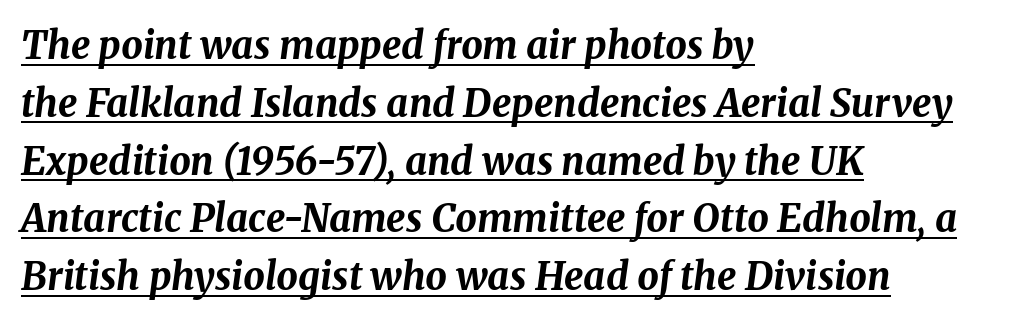
{"italic": "yes", "lean": "right", "slant_degrees": 8, "bold": "yes", "weight": "bold", "width": "normal", "stroke_contrast": "medium", "x_height": "medium", "monospaced": "no", "underline": "yes", "align": "left", "line_spacing": "normal", "line_spacing_ratio": 1.52, "letter_spacing": "normal", "letter_spacing_em": 0.0, "glyph_px": 38}
